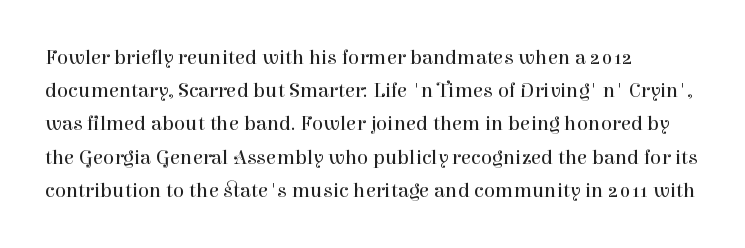
The face looks like a standard text weight, possibly lighter. Short and long lines alike share a common starting point at left. Vertically, the passage feels balanced, rows spaced as you'd expect. A bare baseline throughout the passage. Here the glyphs are tracked normally, forming tight word shapes.
